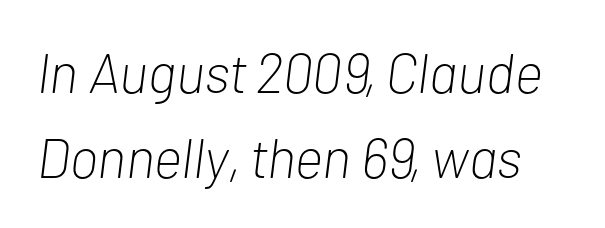
The image shows 56 px light, condensed type, italic (leaning right); set normal line spacing (1.52x), normal letter spacing, not underlined; low stroke contrast and a medium x-height.
